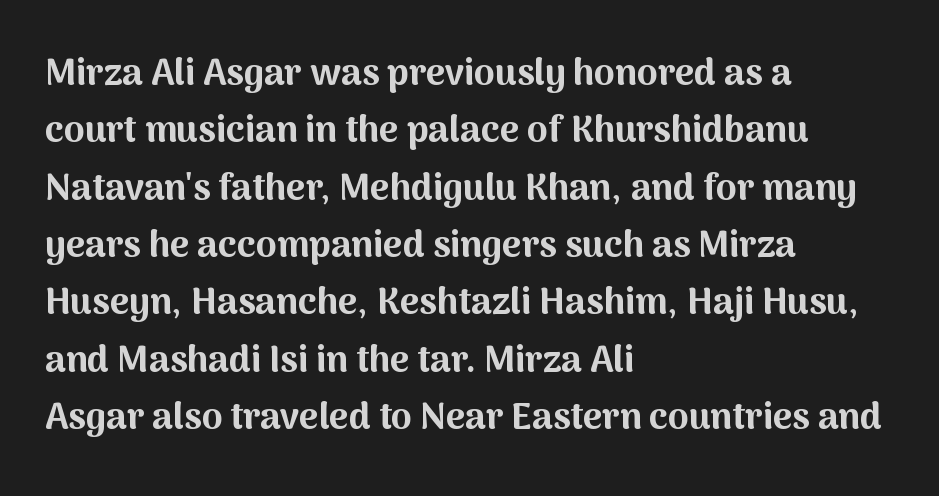
The image shows 37 px bold sans-serif type, upright; set left-aligned, normal line spacing (1.55x), normal letter spacing, not underlined; medium stroke contrast and a medium x-height.
